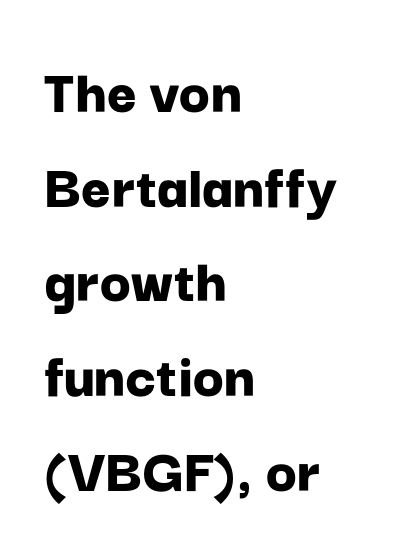
Is this a sans? Yes — the strokes have no serifs. Is the letter spacing exaggerated? No — it looks like the ordinary default. A typesetter would call this leading conventional body-copy spacing. Chunky letters — that's bold for sure. Note the varied advance widths — an 'i' is clearly narrower than an 'm'.
